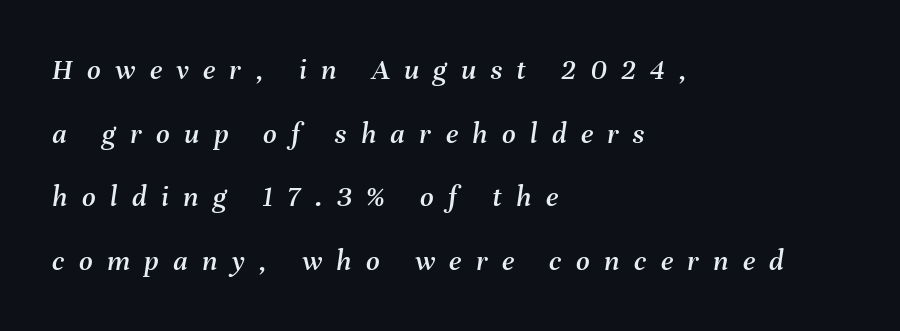
{"italic": "yes", "lean": "right", "slant_degrees": 8, "width": "normal", "stroke_contrast": "medium", "x_height": "medium", "monospaced": "no", "underline": "no", "align": "left", "line_spacing": "loose", "line_spacing_ratio": 2.12, "letter_spacing": "wide", "letter_spacing_em": 0.48, "glyph_px": 30}
